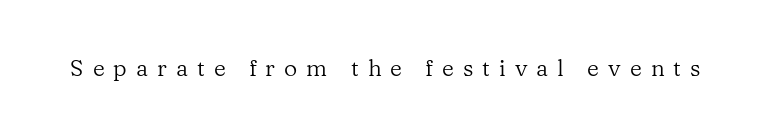
The font sits on the lighter half of the weight spectrum, regular included. Lines of text with bare space underneath. Do the letters lean? They stand straight. Display-style spreading of the glyphs; the letterfit is very open.
